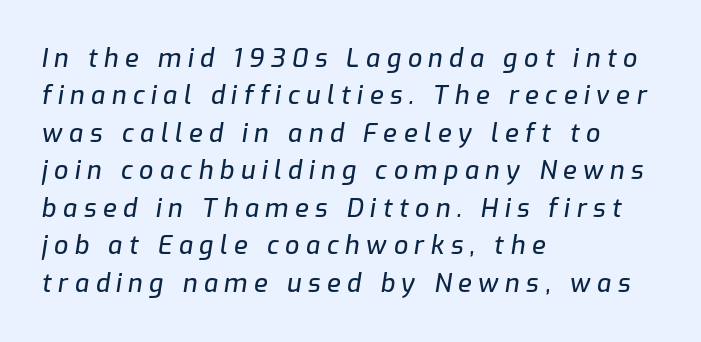
{"italic": "yes", "lean": "right", "slant_degrees": 9, "underline": "no", "align": "left", "line_spacing": "normal", "line_spacing_ratio": 1.5, "letter_spacing": "wide", "letter_spacing_em": 0.26, "glyph_px": 25}
